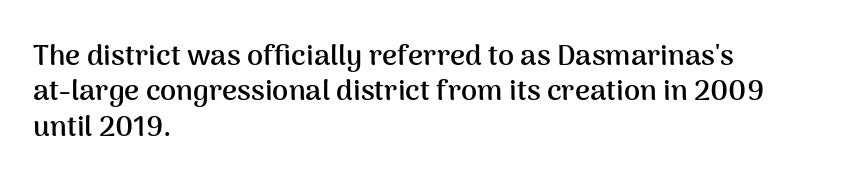
Q: Is the text bold? A: Yes.
Q: Is the text italic (slanted)? A: No, it is upright.
Q: Is the typeface a serif or a sans-serif typeface? A: Sans-serif.
Q: Is the text underlined? A: No.
Q: How is the paragraph aligned? A: Left-aligned.
Q: Is the spacing between letters normal or unusually wide? A: Normal.
Q: Width (condensed, normal, or wide)? A: Normal.
Q: Stroke contrast? A: Medium.
Q: x-height? A: Medium.
Q: Monospaced? A: No.
